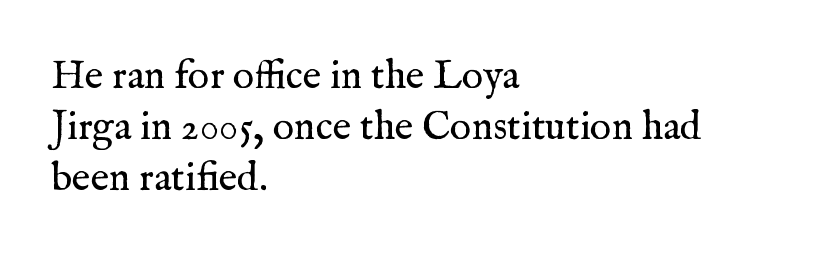
Q: Is the text bold? A: No.
Q: Is the text italic (slanted)? A: No, it is upright.
Q: Is the typeface a serif or a sans-serif typeface? A: Serif.
Q: Is the text underlined? A: No.
Q: How is the paragraph aligned? A: Left-aligned.
Q: Is the spacing between letters normal or unusually wide? A: Normal.
Q: Is the spacing between lines tight, normal or loose? A: Normal.
Q: Width (condensed, normal, or wide)? A: Normal.
Q: Stroke contrast? A: Medium.
Q: x-height? A: Medium.
Q: Monospaced? A: No.
